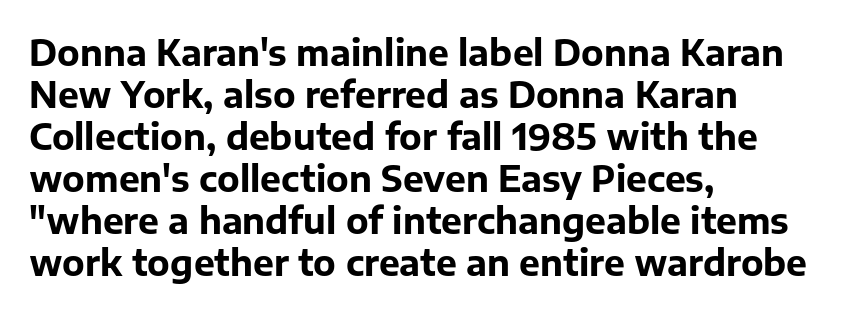
The image shows 35 px bold sans-serif type, upright; set left-aligned, line spacing 1.2x, normal letter spacing, not underlined; low stroke contrast and a medium x-height.
